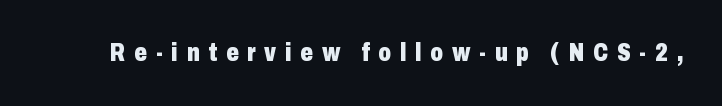
The image shows 25 px bold type, upright; set unusually wide letter spacing (+0.35 em), not underlined.
